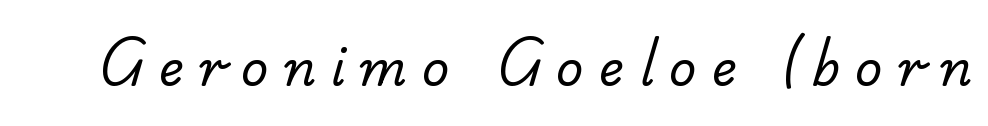
The image shows 48 px regular-weight type; set unusually wide letter spacing (+0.31 em), not underlined; low stroke contrast and a small x-height.
